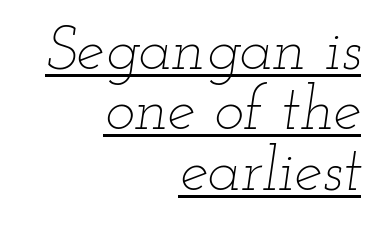
Q: Is the text bold? A: No.
Q: Is the text italic (slanted)? A: Yes, it leans right by about 12 degrees.
Q: Is the text underlined? A: Yes.
Q: How is the paragraph aligned? A: Right-aligned.
Q: Is the spacing between letters normal or unusually wide? A: Normal.
Q: Is the spacing between lines tight, normal or loose? A: Tight.
Q: Width (condensed, normal, or wide)? A: Wide.
Q: Stroke contrast? A: Low.
Q: x-height? A: Small.
Q: Monospaced? A: No.
